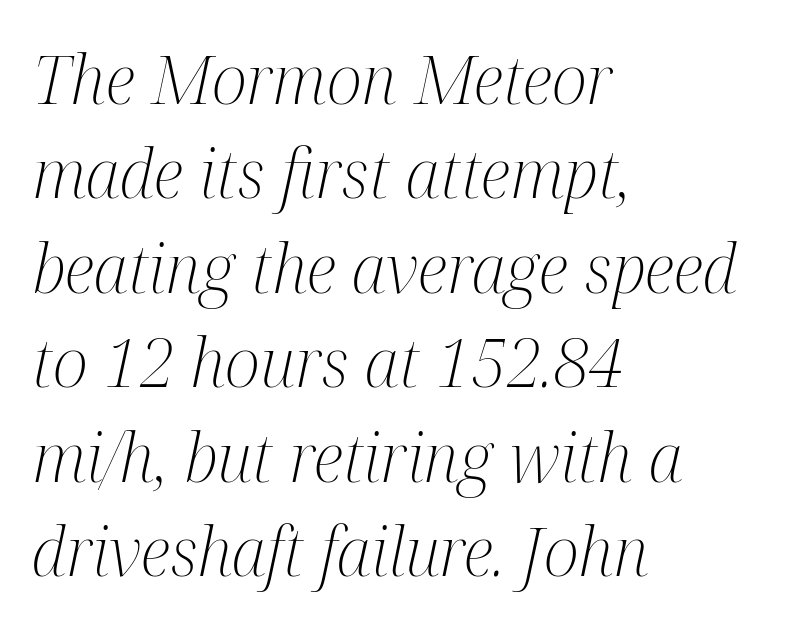
The image shows 67 px light, condensed serif type, italic (leaning right); set left-aligned, normal line spacing (1.41x), normal letter spacing, not underlined; medium stroke contrast and a medium x-height.
